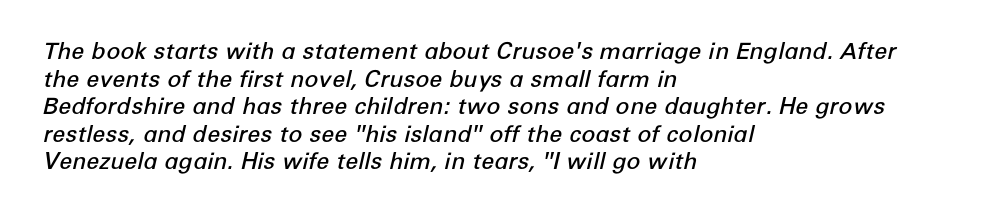
The lines are quadded left. Short note: letters normally spaced. You can tell it's italic because the verticals aren't actually vertical. The specimen omits any rule beneath the text block's lines. Firm but not heavy-handed strokes: this text is semibold.
